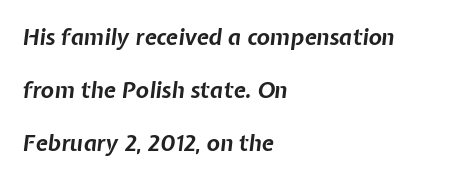
{"italic": "yes", "lean": "right", "slant_degrees": 7, "bold": "yes", "underline": "no", "align": "left", "line_spacing": "loose", "line_spacing_ratio": 2.42, "letter_spacing": "normal", "letter_spacing_em": 0.0, "glyph_px": 22}
